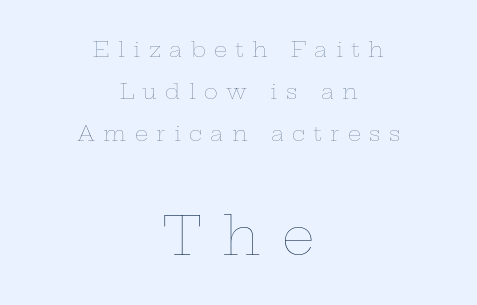
Q: Is the text bold? A: No.
Q: Is the text italic (slanted)? A: No, it is upright.
Q: Is the text underlined? A: No.
Q: How is the paragraph aligned? A: Centered.
Q: Is the spacing between letters normal or unusually wide? A: Unusually wide.
Q: Is the spacing between lines tight, normal or loose? A: Loose.
Q: Which block of text is set in a larger size, the first (top) or the second (bottom)? A: The second (bottom) one.
Q: Width (condensed, normal, or wide)? A: Wide.
Q: Stroke contrast? A: Low.
Q: x-height? A: Medium.
Q: Monospaced? A: No.
